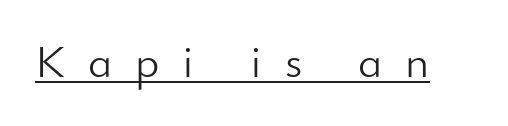
Q: Is the text bold? A: No.
Q: Is the text italic (slanted)? A: No, it is upright.
Q: Is the typeface a serif or a sans-serif typeface? A: Sans-serif.
Q: Is the text underlined? A: Yes.
Q: Is the spacing between letters normal or unusually wide? A: Unusually wide.
Q: Width (condensed, normal, or wide)? A: Normal.
Q: Stroke contrast? A: Low.
Q: x-height? A: Small.
Q: Monospaced? A: No.
